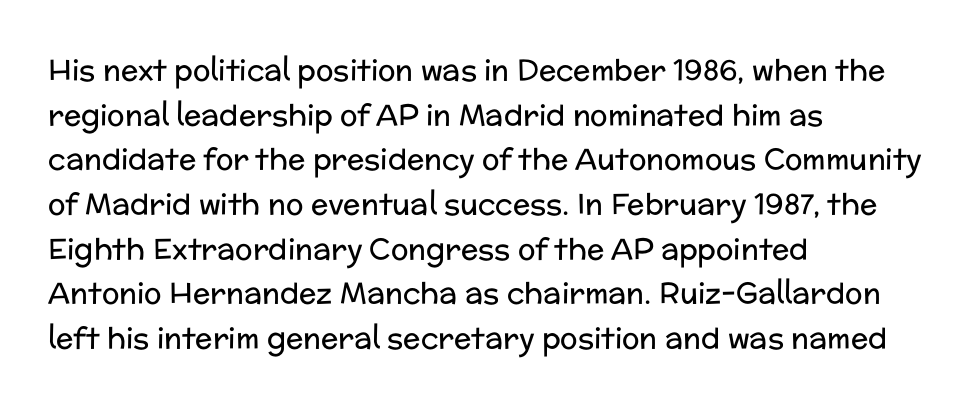
The image shows 29 px regular-weight sans-serif type, upright; set left-aligned, normal line spacing (1.54x), normal letter spacing, not underlined; low stroke contrast and a medium x-height.
